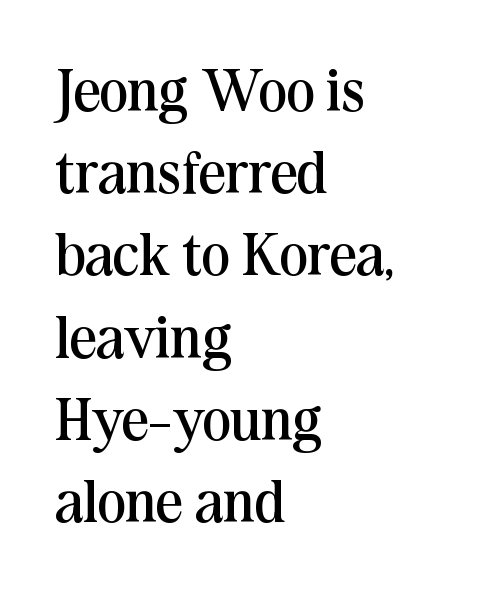
Q: Is the text bold? A: No.
Q: Is the text italic (slanted)? A: No, it is upright.
Q: Is the typeface a serif or a sans-serif typeface? A: Serif.
Q: Is the text underlined? A: No.
Q: How is the paragraph aligned? A: Left-aligned.
Q: Is the spacing between letters normal or unusually wide? A: Normal.
Q: Is the spacing between lines tight, normal or loose? A: Normal.
Q: Width (condensed, normal, or wide)? A: Normal.
Q: Stroke contrast? A: Medium.
Q: x-height? A: Medium.
Q: Monospaced? A: No.
